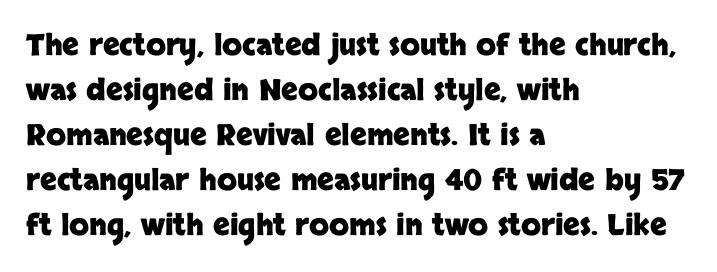
The image shows 29 px heavy sans-serif type, upright; set left-aligned, normal line spacing (1.55x), normal letter spacing, not underlined; low stroke contrast and a large x-height.
